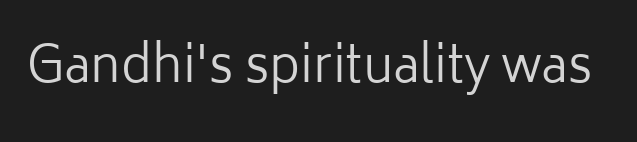
Q: Is the text bold? A: No.
Q: Is the text italic (slanted)? A: No, it is upright.
Q: Is the typeface a serif or a sans-serif typeface? A: Sans-serif.
Q: Is the text underlined? A: No.
Q: Is the spacing between letters normal or unusually wide? A: Normal.
Q: Width (condensed, normal, or wide)? A: Normal.
Q: Stroke contrast? A: Low.
Q: x-height? A: Medium.
Q: Monospaced? A: No.
